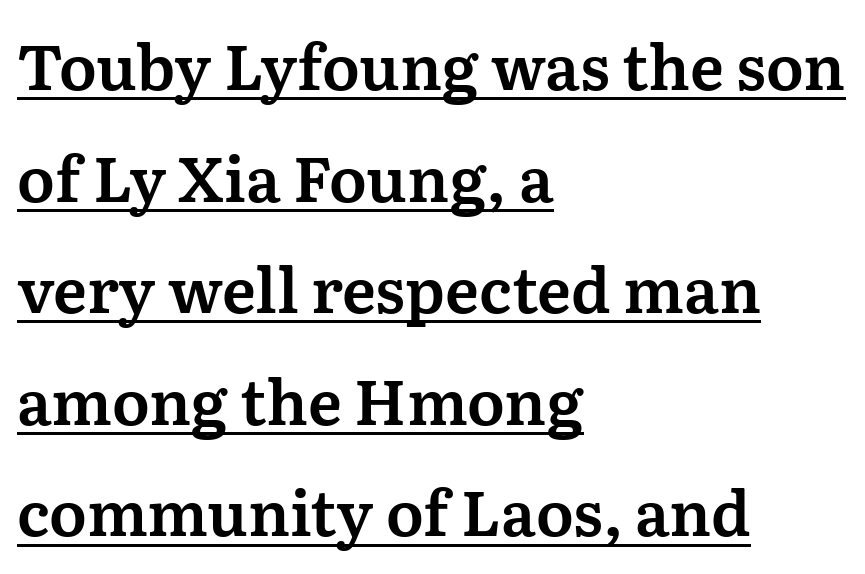
{"serif": "yes", "italic": "no", "width": "normal", "stroke_contrast": "medium", "x_height": "medium", "monospaced": "no", "underline": "yes", "align": "left", "line_spacing_ratio": 1.8, "letter_spacing": "normal", "letter_spacing_em": 0.0, "glyph_px": 62}
